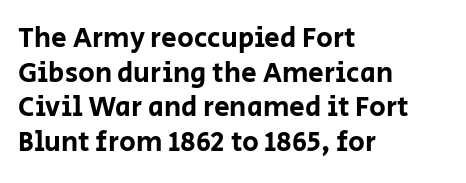
The image shows 28 px sans-serif type, upright; set left-aligned, line spacing 1.24x, normal letter spacing, not underlined; low stroke contrast and a large x-height.
